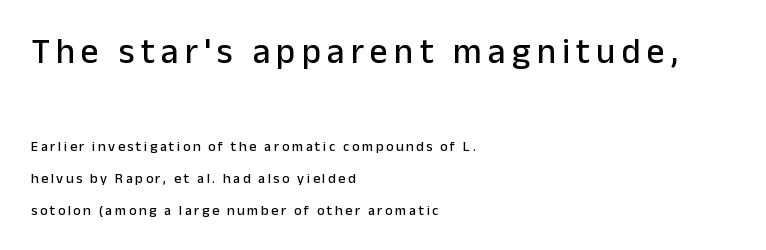
Is the lower block the larger one? No — the upper block carries the bigger type. Decoration check: the copy has no underline. Is this a sans? Yes — the strokes have no serifs. The block of text is sparse from top to bottom, with ample space between rows. Is there any slant? The stems are plumb. Is this a fixed-width face? No — the glyphs have proportional, varying widths.
